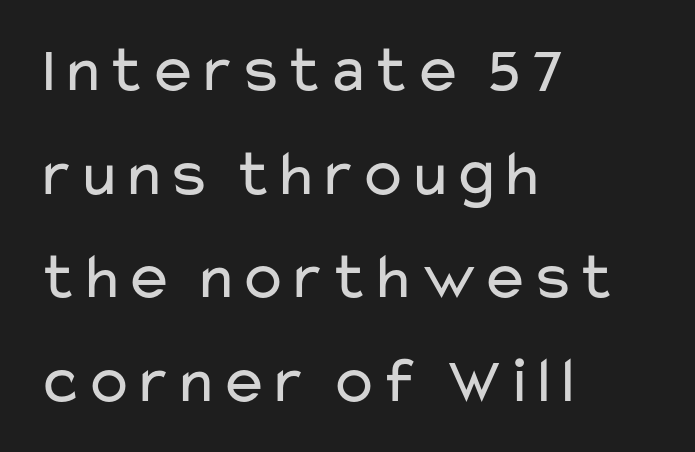
Short and long lines alike share a common starting point at left. Is the stroke heavy? The answer is a plain regular-or-lighter. Does the leading feel generous? No, just average. Descenders are the only things crossing below the line.
